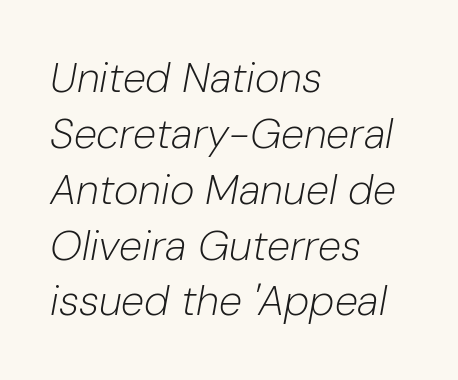
{"italic": "yes", "lean": "right", "slant_degrees": 10, "bold": "no", "weight": "light", "width": "normal", "stroke_contrast": "low", "x_height": "medium", "monospaced": "no", "underline": "no", "align": "left", "line_spacing": "normal", "line_spacing_ratio": 1.33, "letter_spacing": "normal", "letter_spacing_em": 0.0, "glyph_px": 42}
